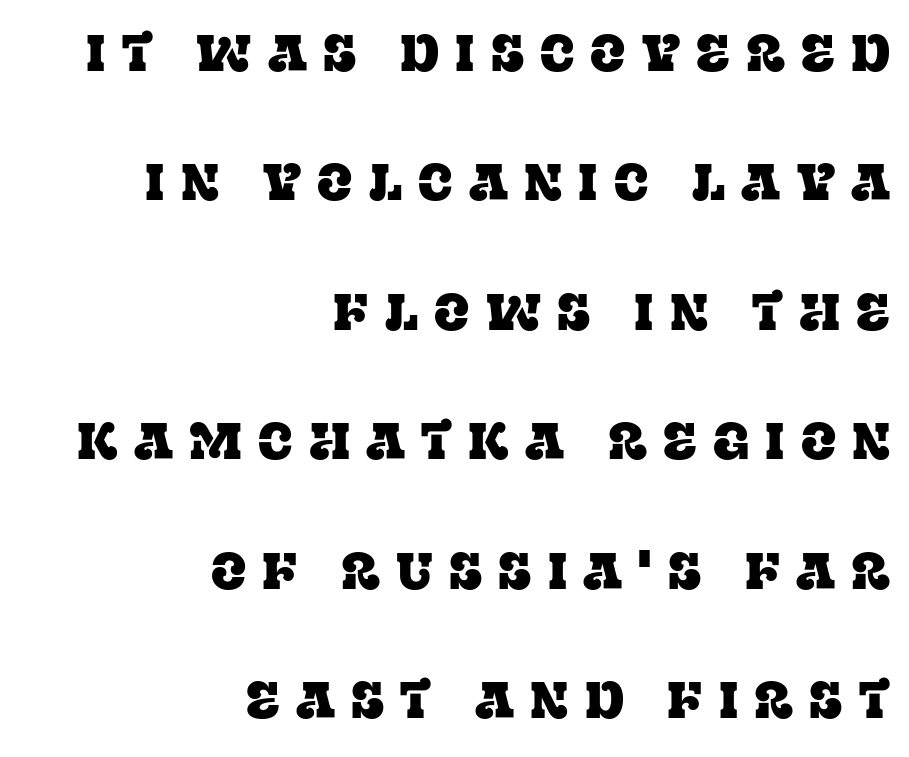
Q: Is the text italic (slanted)? A: No, it is upright.
Q: Is the typeface a serif or a sans-serif typeface? A: Serif.
Q: Is the text underlined? A: No.
Q: How is the paragraph aligned? A: Right-aligned.
Q: Is the spacing between letters normal or unusually wide? A: Unusually wide.
Q: Is the spacing between lines tight, normal or loose? A: Loose.
Q: Width (condensed, normal, or wide)? A: Normal.
Q: Stroke contrast? A: Low.
Q: x-height? A: Large.
Q: Monospaced? A: No.
